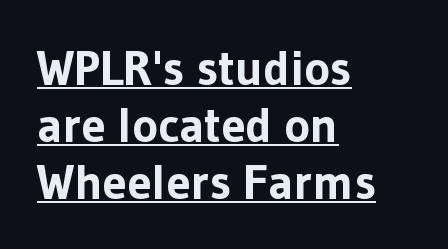
Beneath each row of characters lies a ruled line. Leftover space on each line is placed entirely after the last word. The characters display no serif detailing; their extremities are plain. Does extra space separate the letters? No, they use regular spacing. No italicization has been applied; the sample stays upright. Is the type bold? Yes — the strokes are clearly thick and heavy.
